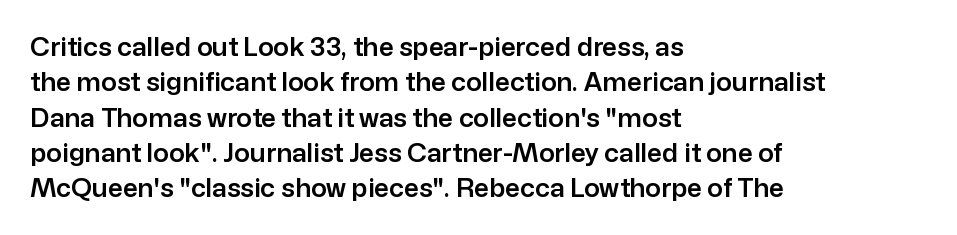
{"italic": "no", "underline": "no", "align": "left", "line_spacing": "normal", "line_spacing_ratio": 1.36, "letter_spacing": "normal", "letter_spacing_em": 0.0, "glyph_px": 26}
